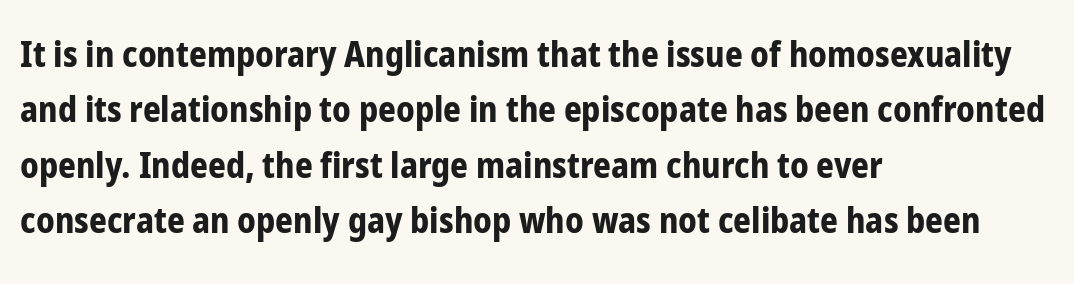
Underlining? Definitely not there. The rendering anchors every line to the left-hand side. Look at the tracking — it's just the regular setting, nothing added. What kind of face is this? One without serifs — a sans. The passage shown is typed in a proportional face where columns would drift. Strong, thick strokes mark this as bold type.
